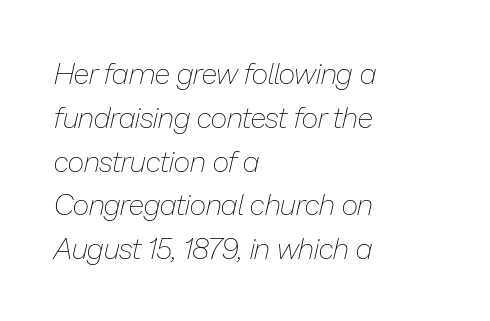
Q: Is the text bold? A: No.
Q: Is the text italic (slanted)? A: Yes, it leans right by about 13 degrees.
Q: Is the text underlined? A: No.
Q: How is the paragraph aligned? A: Left-aligned.
Q: Is the spacing between letters normal or unusually wide? A: Normal.
Q: Is the spacing between lines tight, normal or loose? A: Normal.
Q: Width (condensed, normal, or wide)? A: Normal.
Q: Stroke contrast? A: Low.
Q: x-height? A: Medium.
Q: Monospaced? A: No.
